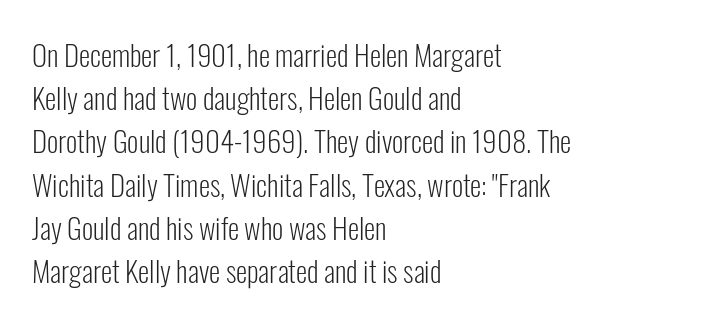
The gaps between neighbouring characters are ordinary and unremarkable. The specimen reads as upright at a glance. The cut favours lightness, reaching ordinary text weight at its darkest. The letters advance in unequal steps, a hallmark of proportional type.
